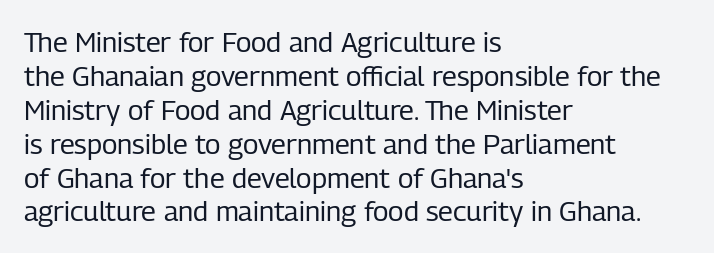
{"serif": "no", "italic": "no", "bold": "no", "weight": "regular", "width": "condensed", "stroke_contrast": "low", "x_height": "medium", "monospaced": "no", "underline": "no", "align": "left", "line_spacing_ratio": 1.21, "letter_spacing": "normal", "letter_spacing_em": 0.0, "glyph_px": 28}
